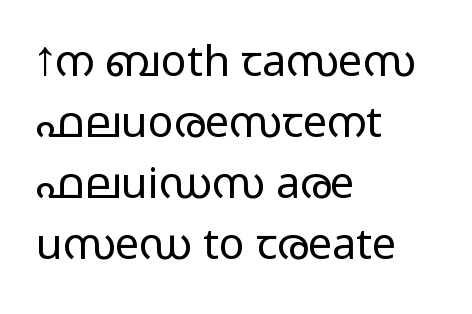
{"serif": "no", "italic": "no", "bold": "no", "weight": "light", "width": "wide", "stroke_contrast": "low", "x_height": "medium", "monospaced": "no", "underline": "no", "align": "left", "line_spacing": "normal", "line_spacing_ratio": 1.42, "letter_spacing": "normal", "letter_spacing_em": 0.0, "glyph_px": 43}
